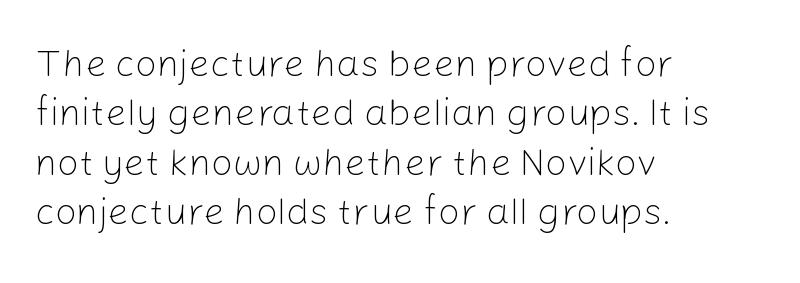
The image shows 38 px light sans-serif type, upright; set left-aligned, normal line spacing (1.3x), normal letter spacing, not underlined; low stroke contrast and a medium x-height.
